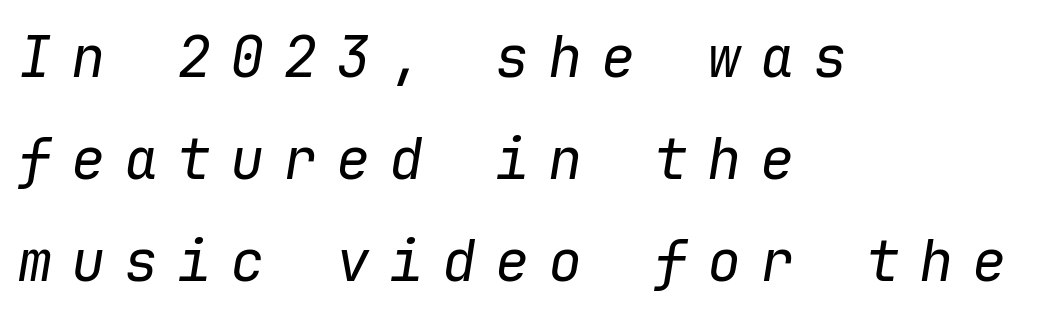
Q: Is the text bold? A: No.
Q: Is the text italic (slanted)? A: Yes, it leans right by about 9 degrees.
Q: Is the text underlined? A: No.
Q: How is the paragraph aligned? A: Left-aligned.
Q: Is the spacing between letters normal or unusually wide? A: Unusually wide.
Q: Width (condensed, normal, or wide)? A: Normal.
Q: Stroke contrast? A: Low.
Q: x-height? A: Medium.
Q: Monospaced? A: Yes.
